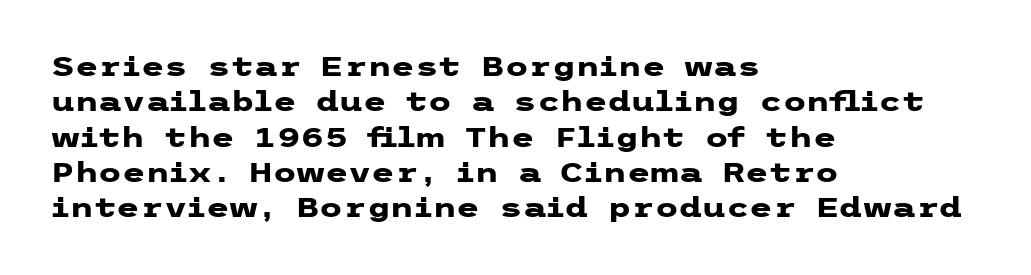
A clean baseline with only descenders dipping below it. These lines stack with their left ends in a neat column. Regular leading. Pretty heavy lettering here — definitely bold. Does extra space separate the letters? No, they use regular spacing.
